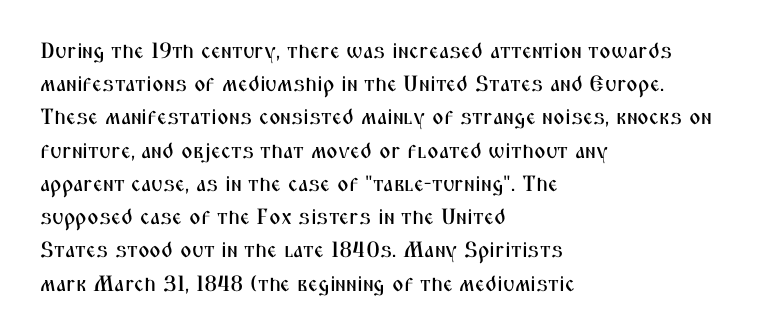
Q: Is the text italic (slanted)? A: No, it is upright.
Q: Is the text underlined? A: No.
Q: How is the paragraph aligned? A: Left-aligned.
Q: Is the spacing between letters normal or unusually wide? A: Normal.
Q: Is the spacing between lines tight, normal or loose? A: Normal.
